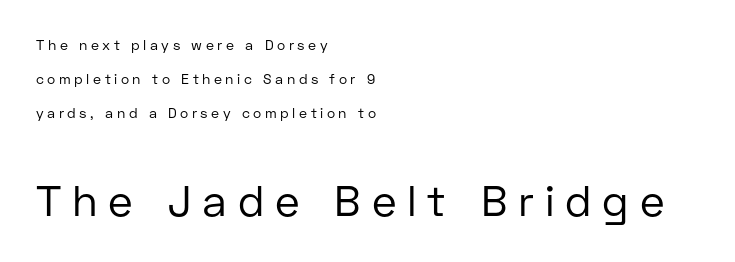
Q: Is the text bold? A: No.
Q: Is the text italic (slanted)? A: No, it is upright.
Q: Is the typeface a serif or a sans-serif typeface? A: Sans-serif.
Q: Is the text underlined? A: No.
Q: How is the paragraph aligned? A: Left-aligned.
Q: Is the spacing between letters normal or unusually wide? A: Unusually wide.
Q: Is the spacing between lines tight, normal or loose? A: Loose.
Q: Which block of text is set in a larger size, the first (top) or the second (bottom)? A: The second (bottom) one.
Q: Width (condensed, normal, or wide)? A: Normal.
Q: Stroke contrast? A: Low.
Q: x-height? A: Medium.
Q: Monospaced? A: No.
